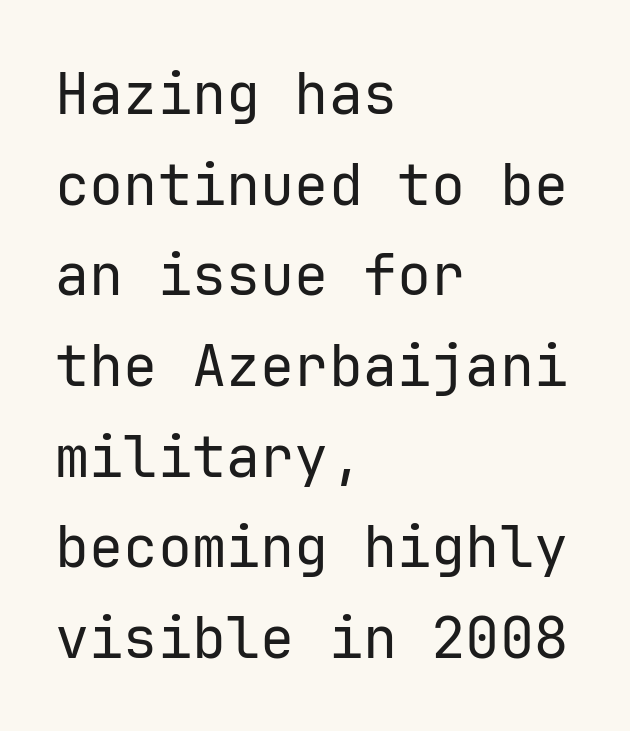
Posture: upright roman. The rendering keeps characters at their native spacing. The characters display no serif detailing; their extremities are plain. This reads as an unemphasized weight, regular at the heaviest. Lines of text with bare space underneath. Which margin do the lines hug? The left one — the right edge is uneven.
